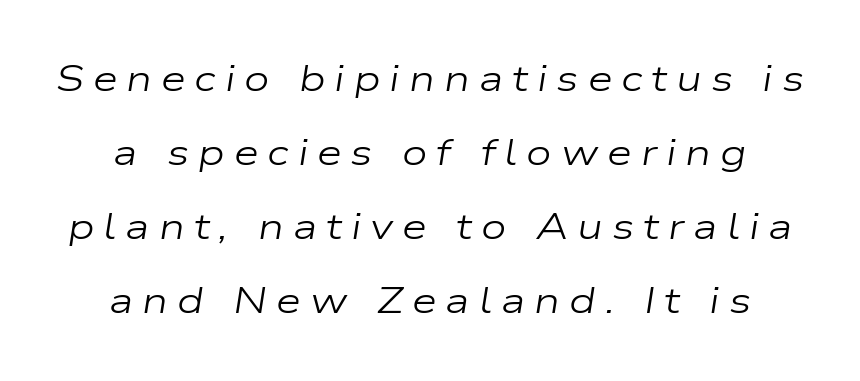
{"italic": "yes", "lean": "right", "slant_degrees": 9, "bold": "no", "weight": "regular", "width": "wide", "stroke_contrast": "low", "x_height": "medium", "monospaced": "no", "underline": "no", "line_spacing": "loose", "line_spacing_ratio": 2.06, "letter_spacing": "wide", "letter_spacing_em": 0.25, "glyph_px": 36}
